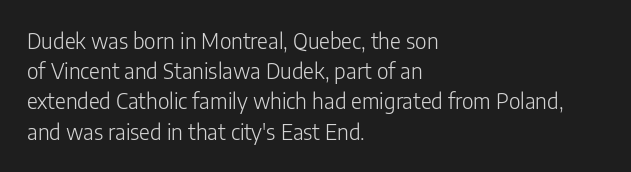
Q: Is the text bold? A: No.
Q: Is the text italic (slanted)? A: No, it is upright.
Q: Is the text underlined? A: No.
Q: How is the paragraph aligned? A: Left-aligned.
Q: Is the spacing between letters normal or unusually wide? A: Normal.
Q: Is the spacing between lines tight, normal or loose? A: Normal.
